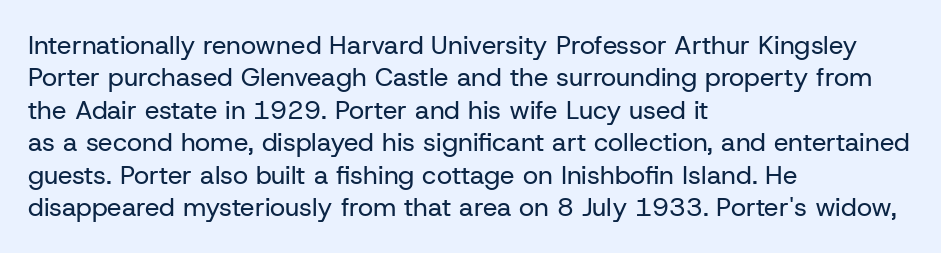
The image shows 26 px text type, upright; set left-aligned, normal line spacing (1.25x), normal letter spacing, not underlined.
